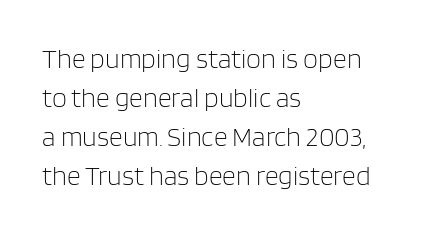
Q: Is the text bold? A: No.
Q: Is the text italic (slanted)? A: No, it is upright.
Q: Is the text underlined? A: No.
Q: How is the paragraph aligned? A: Left-aligned.
Q: Is the spacing between letters normal or unusually wide? A: Normal.
Q: Is the spacing between lines tight, normal or loose? A: Normal.
